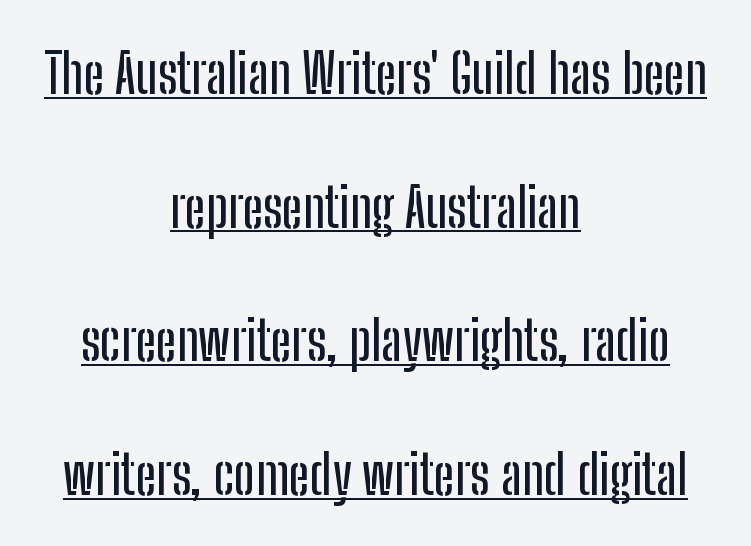
Q: Is the text italic (slanted)? A: No, it is upright.
Q: Is the typeface a serif or a sans-serif typeface? A: Sans-serif.
Q: Is the text underlined? A: Yes.
Q: How is the paragraph aligned? A: Centered.
Q: Is the spacing between letters normal or unusually wide? A: Normal.
Q: Is the spacing between lines tight, normal or loose? A: Loose.
Q: Width (condensed, normal, or wide)? A: Condensed.
Q: Stroke contrast? A: Low.
Q: x-height? A: Medium.
Q: Monospaced? A: No.
